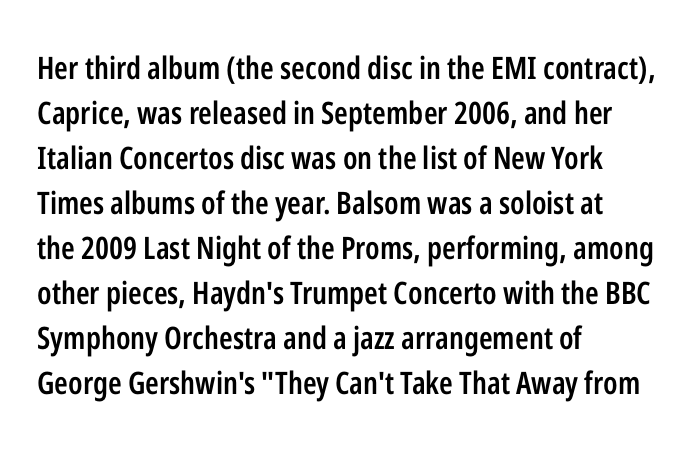
Q: Is the text bold? A: Semi-bold.
Q: Is the text italic (slanted)? A: No, it is upright.
Q: Is the typeface a serif or a sans-serif typeface? A: Sans-serif.
Q: Is the text underlined? A: No.
Q: How is the paragraph aligned? A: Left-aligned.
Q: Is the spacing between letters normal or unusually wide? A: Normal.
Q: Is the spacing between lines tight, normal or loose? A: Normal.
Q: Width (condensed, normal, or wide)? A: Condensed.
Q: Stroke contrast? A: Low.
Q: x-height? A: Medium.
Q: Monospaced? A: No.
